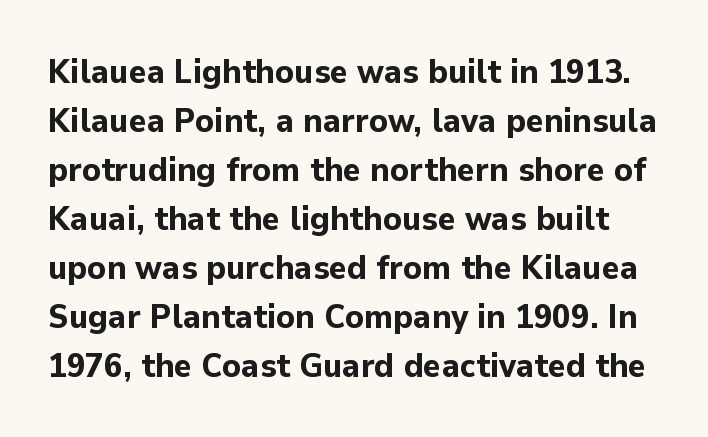
Q: Is the text bold? A: Yes.
Q: Is the text italic (slanted)? A: No, it is upright.
Q: Is the typeface a serif or a sans-serif typeface? A: Sans-serif.
Q: Is the text underlined? A: No.
Q: Is the spacing between letters normal or unusually wide? A: Normal.
Q: Is the spacing between lines tight, normal or loose? A: Normal.
Q: Width (condensed, normal, or wide)? A: Normal.
Q: Stroke contrast? A: Low.
Q: x-height? A: Medium.
Q: Monospaced? A: No.
